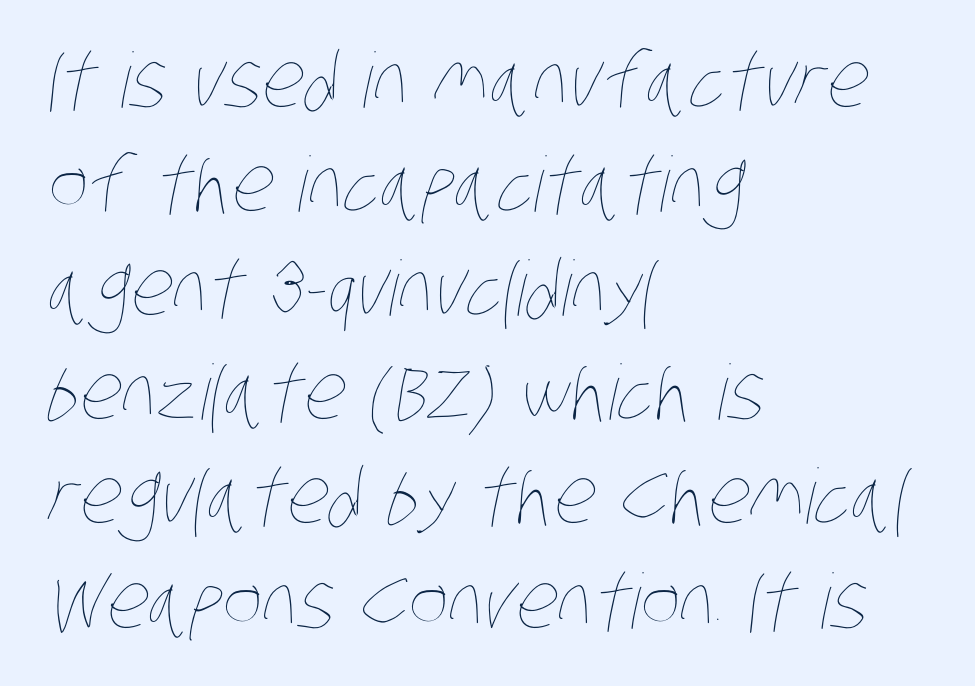
Q: Is the text bold? A: No.
Q: Is the text underlined? A: No.
Q: How is the paragraph aligned? A: Left-aligned.
Q: Is the spacing between letters normal or unusually wide? A: Normal.
Q: Is the spacing between lines tight, normal or loose? A: Normal.
Q: Width (condensed, normal, or wide)? A: Condensed.
Q: Stroke contrast? A: Low.
Q: x-height? A: Large.
Q: Monospaced? A: No.
